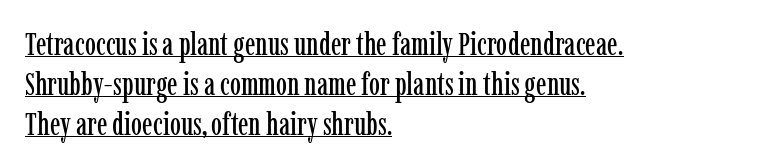
The image shows 31 px condensed serif type, upright; set left-aligned, normal line spacing (1.29x), normal letter spacing, underlined; low stroke contrast and a medium x-height.
